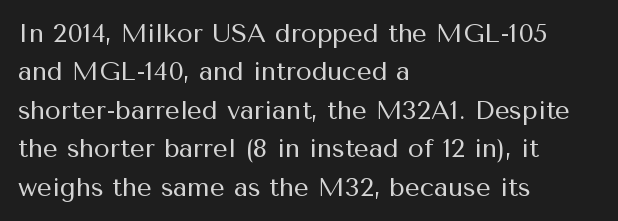
{"italic": "no", "bold": "no", "underline": "no", "align": "left", "line_spacing": "normal", "line_spacing_ratio": 1.48, "letter_spacing": "normal", "letter_spacing_em": 0.0, "glyph_px": 26}
